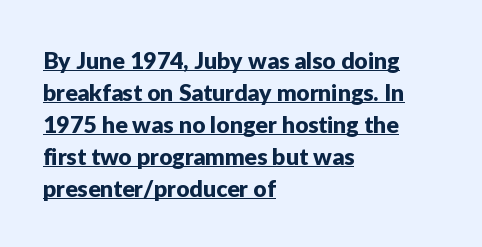
Summary of vertical rhythm: regular, with standard interline spacing. Compared with typical body copy, the letter spacing here is the same. Rendered with straight, roman letterforms. The rag falls on the right side of this text block.
